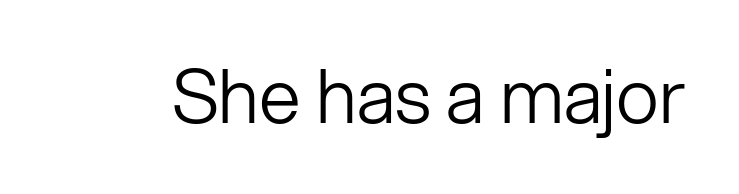
Q: Is the text bold? A: No.
Q: Is the text italic (slanted)? A: No, it is upright.
Q: Is the typeface a serif or a sans-serif typeface? A: Sans-serif.
Q: Is the text underlined? A: No.
Q: Is the spacing between letters normal or unusually wide? A: Normal.
Q: Width (condensed, normal, or wide)? A: Normal.
Q: Stroke contrast? A: Low.
Q: x-height? A: Medium.
Q: Monospaced? A: No.
